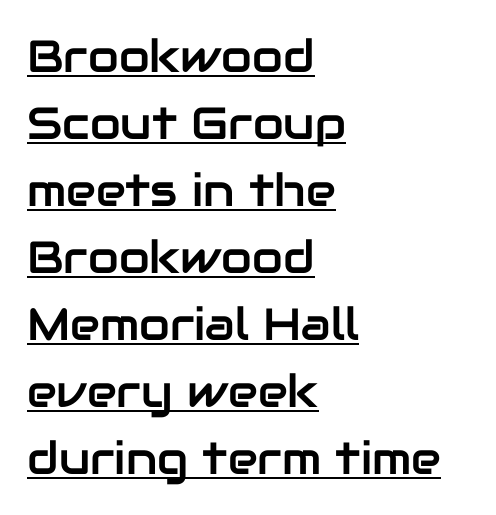
Q: Is the text italic (slanted)? A: No, it is upright.
Q: Is the typeface a serif or a sans-serif typeface? A: Sans-serif.
Q: Is the text underlined? A: Yes.
Q: How is the paragraph aligned? A: Left-aligned.
Q: Is the spacing between letters normal or unusually wide? A: Normal.
Q: Is the spacing between lines tight, normal or loose? A: Normal.
Q: Width (condensed, normal, or wide)? A: Normal.
Q: Stroke contrast? A: Low.
Q: x-height? A: Medium.
Q: Monospaced? A: No.
